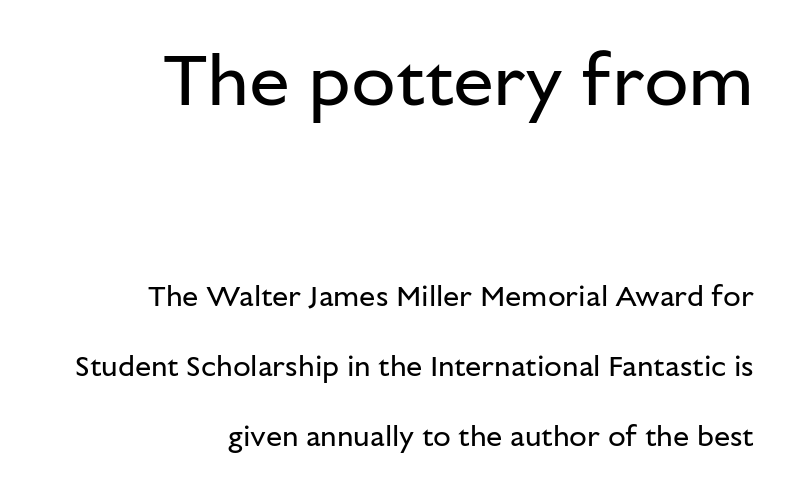
The image shows 73 px regular-weight sans-serif type, upright; set right-aligned, loose line spacing (2.42x), normal letter spacing, not underlined; the first (top) block is 2.52x larger; low stroke contrast and a medium x-height.
